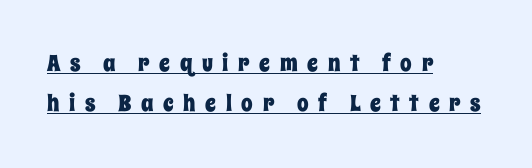
The image shows 23 px text type, upright; set left-aligned, line spacing 1.76x, unusually wide letter spacing (+0.42 em), underlined.
